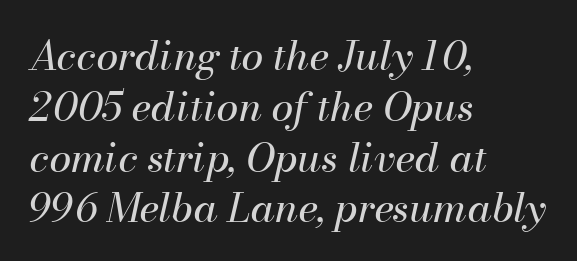
Each letter keeps its own natural width here, so spacing adapts to shape. Line starts are locked; line ends wander. Glance below the letters and you will spot only blank space. This block has exactly the height ordinary leading produces. Ink coverage per letter is moderate at most.
